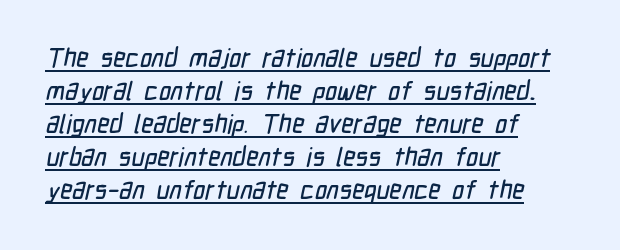
The paragraph has a hard left edge and a soft right edge. Rows of type keep a routine distance in the vertical direction. There is no visible air inserted between adjacent glyphs. Like a heading marked for emphasis, these lines bear an underscore.
